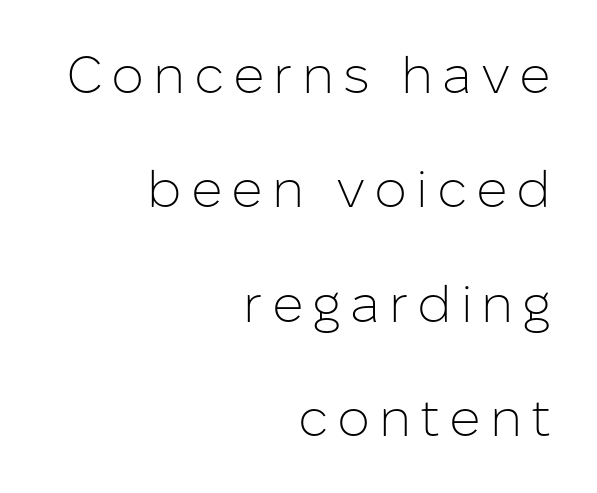
These lines are rendered in a variable-pitch font. One-word summary of the alignment: right. Notice how the stems are strictly vertical — no italics here. Honestly, there is no underline to notice here at all. The vertical gap from one line to the next is large. What kind of face is this? One without serifs — a sans.
